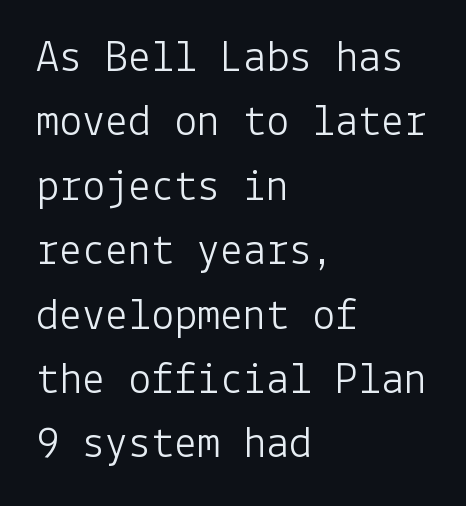
{"serif": "no", "italic": "no", "bold": "no", "weight": "light", "width": "normal", "stroke_contrast": "low", "x_height": "medium", "underline": "no", "align": "left", "line_spacing": "normal", "line_spacing_ratio": 1.4, "letter_spacing": "normal", "letter_spacing_em": 0.0, "glyph_px": 46}
